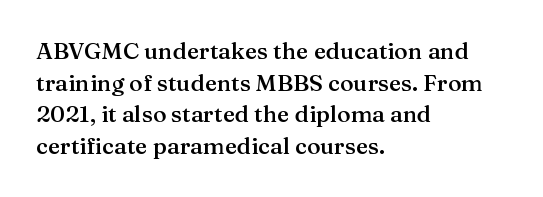
How would I describe the line gaps? Plain and ordinary. A fair bit of extra ink — the face is semibold, not bold. Check the space under the baseline: it is left empty. Style check: upright.
